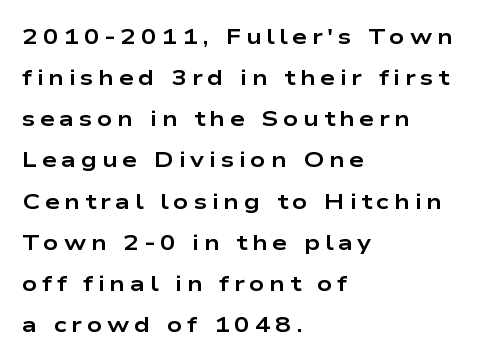
The image shows 21 px bold type, upright; set left-aligned, loose line spacing (1.96x), unusually wide letter spacing (+0.23 em), not underlined.
